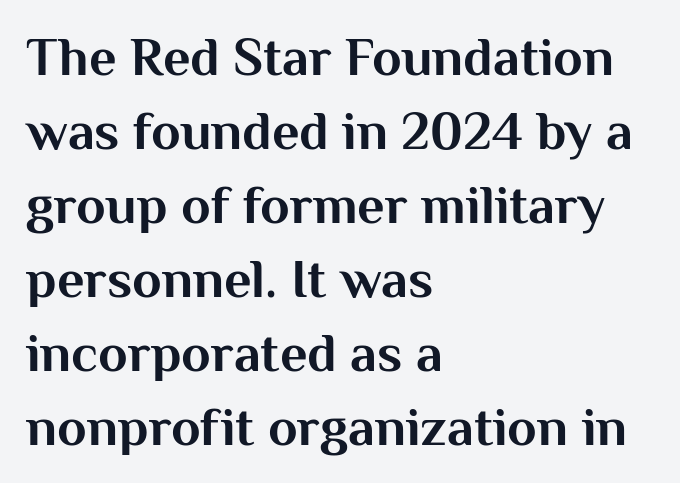
{"serif": "no", "italic": "no", "bold": "yes", "weight": "bold", "width": "normal", "stroke_contrast": "medium", "x_height": "medium", "monospaced": "no", "underline": "no", "align": "left", "line_spacing": "normal", "line_spacing_ratio": 1.37, "letter_spacing": "normal", "letter_spacing_em": 0.0, "glyph_px": 54}
